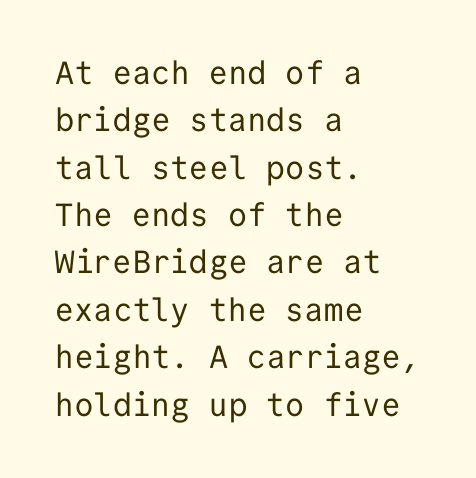
This rendering employs a face without finishing strokes, i.e., a sans-serif. Spacing verdict: monospaced, one width for all characters. The lettering stays uniformly vertical, giving the passage a roman look. Left-aligned paragraph, ragged on the right. Descender tails drop into unmarked territory.
